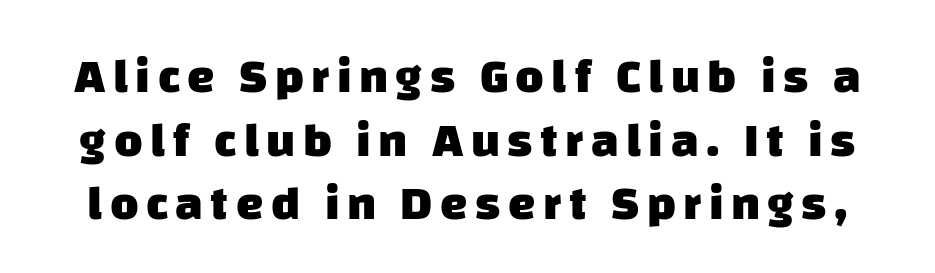
The image shows 49 px heavy sans-serif type; set normal line spacing (1.3x), not underlined; low stroke contrast and a large x-height.
